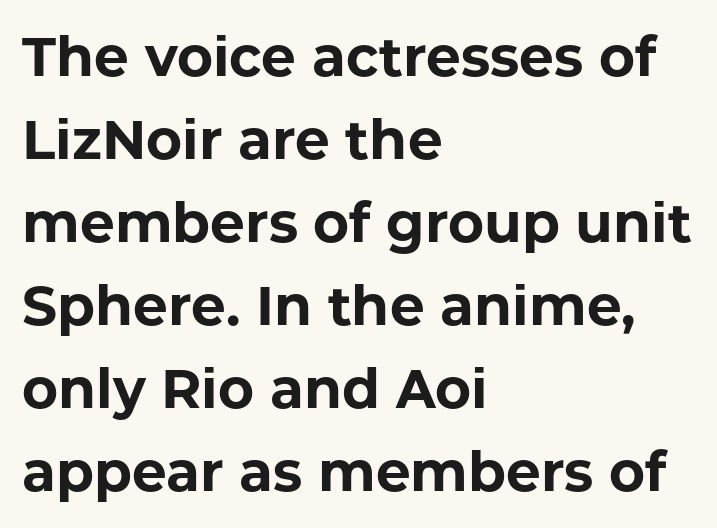
The image shows 55 px bold sans-serif type, upright; set left-aligned, normal line spacing (1.51x), normal letter spacing, not underlined; low stroke contrast and a medium x-height.
